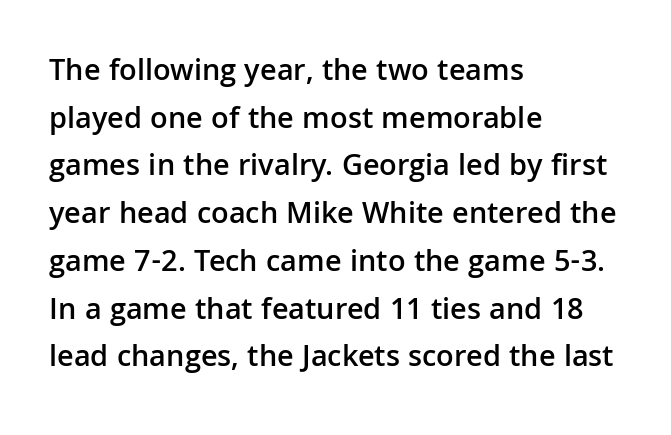
Q: Is the text bold? A: Semi-bold.
Q: Is the text italic (slanted)? A: No, it is upright.
Q: Is the typeface a serif or a sans-serif typeface? A: Sans-serif.
Q: Is the text underlined? A: No.
Q: How is the paragraph aligned? A: Left-aligned.
Q: Is the spacing between letters normal or unusually wide? A: Normal.
Q: Is the spacing between lines tight, normal or loose? A: Normal.
Q: Width (condensed, normal, or wide)? A: Normal.
Q: Stroke contrast? A: Low.
Q: x-height? A: Medium.
Q: Monospaced? A: No.
